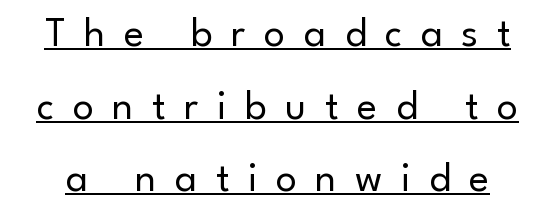
{"serif": "no", "italic": "no", "bold": "no", "weight": "regular", "width": "normal", "stroke_contrast": "low", "x_height": "small", "monospaced": "no", "underline": "yes", "line_spacing_ratio": 1.73, "letter_spacing": "wide", "letter_spacing_em": 0.44, "glyph_px": 42}
